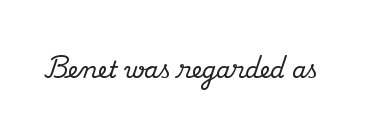
Each word holds together tightly as a unit, with standard inter-letter gaps. The specimen omits any rule beneath the text block's lines.
